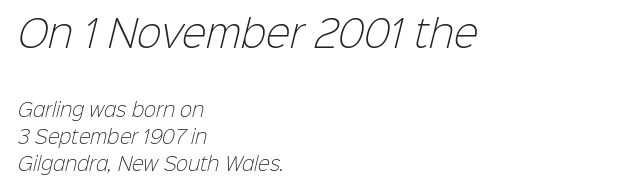
Q: Is the text bold? A: No.
Q: Is the typeface a serif or a sans-serif typeface? A: Sans-serif.
Q: Is the text underlined? A: No.
Q: How is the paragraph aligned? A: Left-aligned.
Q: Is the spacing between letters normal or unusually wide? A: Normal.
Q: Is the spacing between lines tight, normal or loose? A: Normal.
Q: Which block of text is set in a larger size, the first (top) or the second (bottom)? A: The first (top) one.
Q: Width (condensed, normal, or wide)? A: Normal.
Q: Stroke contrast? A: Low.
Q: x-height? A: Medium.
Q: Monospaced? A: No.
